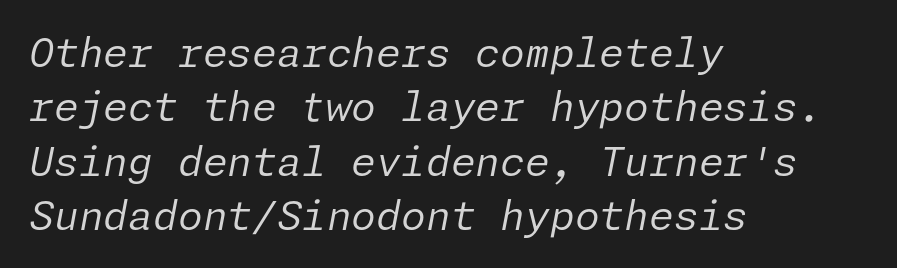
Spacing between characters is what you'd get straight out of the box. The rendering applies a slant to the glyphs. Heaviness? Minimal to ordinary, like unemphasized prose. Each line starts at the same left margin while the right side varies. Quick note: underline off.
